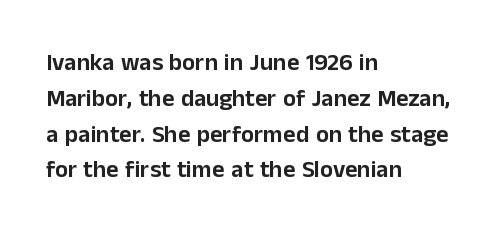
The image shows 24 px text type, upright; set left-aligned, normal line spacing (1.49x), normal letter spacing, not underlined.
